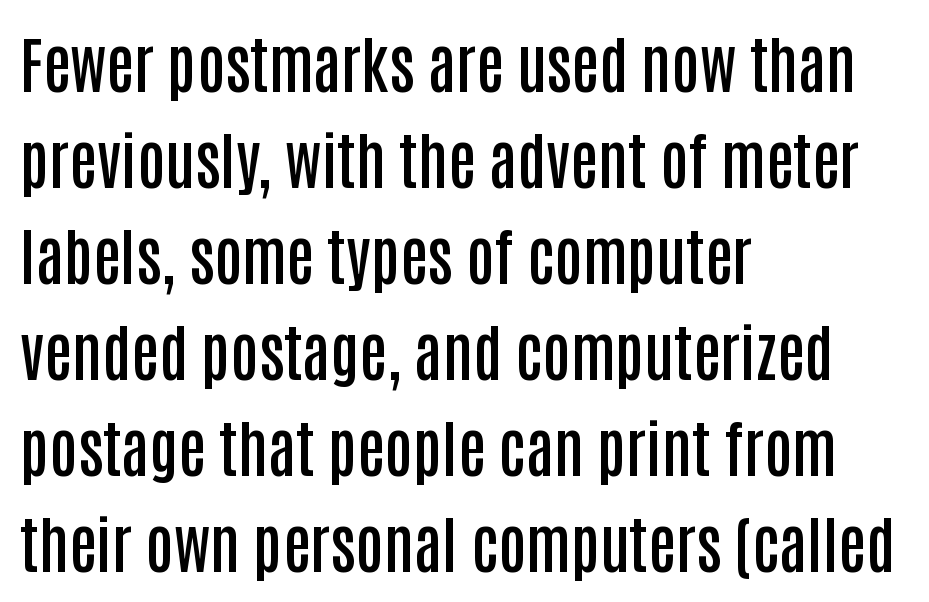
Italic: no, the glyphs are upright roman. Vertically, the passage feels balanced, rows spaced as you'd expect. Summary of weight: moderately heavy, a semibold. Descenders hang freely into open space. A typesetter would call this proportional, since set widths differ per character.
